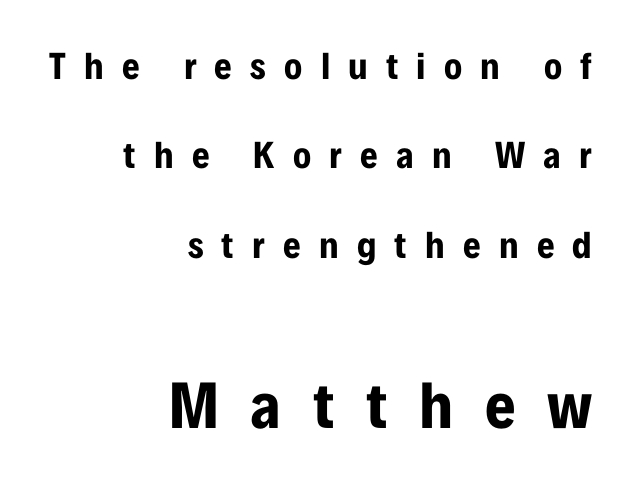
The zone under the glyphs is completely vacant. The ragged edge is on the left, which tells us the setting is flush right. The letters are bold, with thick, heavy strokes. A typesetter would mark this as roman, not italic. Note the varied advance widths — an 'i' is clearly narrower than an 'm'.
